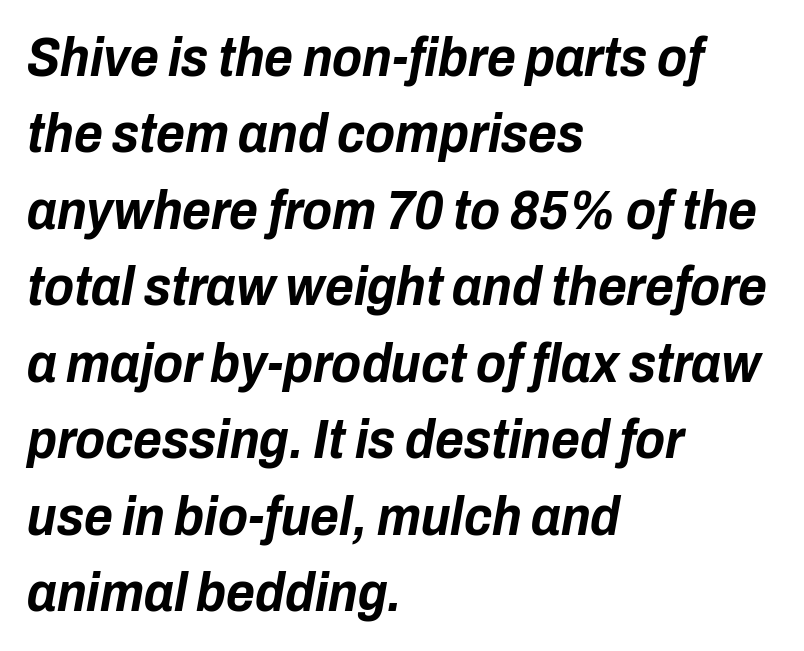
{"italic": "yes", "lean": "right", "slant_degrees": 10, "bold": "yes", "weight": "bold", "width": "condensed", "stroke_contrast": "low", "x_height": "medium", "monospaced": "no", "underline": "no", "align": "left", "line_spacing": "normal", "line_spacing_ratio": 1.39, "letter_spacing": "normal", "letter_spacing_em": 0.0, "glyph_px": 55}
